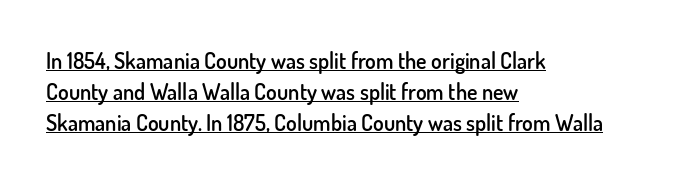
Tracking here is standard; glyphs follow each other at the usual distance. Like a heading marked for emphasis, these lines bear an underscore. The typography opts for an upright posture over an oblique one. As a designer I'd log this as weight 600, semibold. The rag falls on the right side of this text block.
